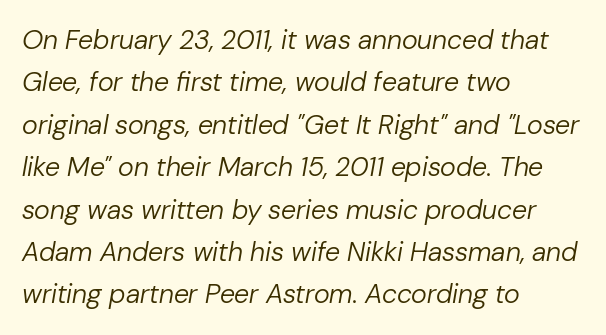
{"italic": "yes", "lean": "right", "slant_degrees": 10, "bold": "no", "underline": "no", "align": "left", "line_spacing": "normal", "line_spacing_ratio": 1.57, "letter_spacing": "normal", "letter_spacing_em": 0.0, "glyph_px": 27}
